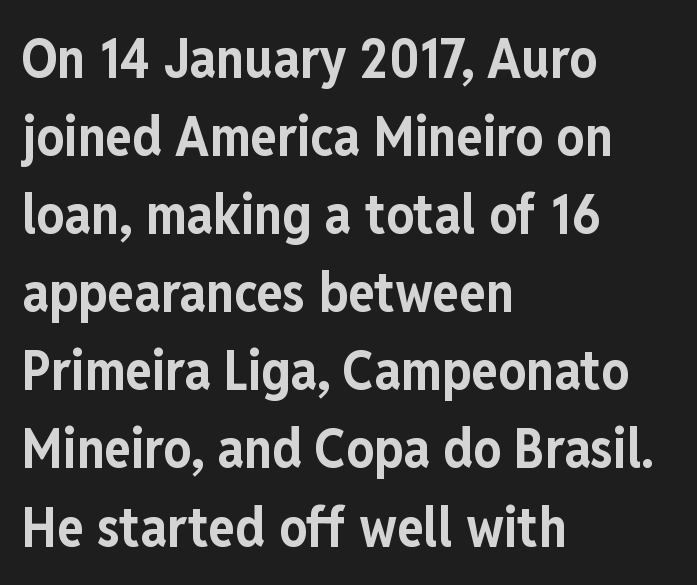
{"serif": "no", "italic": "no", "bold": "yes", "weight": "bold", "width": "condensed", "stroke_contrast": "low", "x_height": "medium", "monospaced": "no", "underline": "no", "align": "left", "line_spacing": "normal", "line_spacing_ratio": 1.42, "letter_spacing": "normal", "letter_spacing_em": 0.0, "glyph_px": 55}
